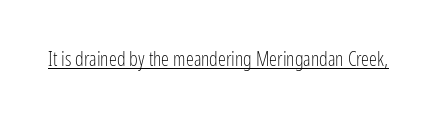
Q: Is the text bold? A: No.
Q: Is the text italic (slanted)? A: No, it is upright.
Q: Is the text underlined? A: Yes.
Q: Is the spacing between letters normal or unusually wide? A: Normal.
